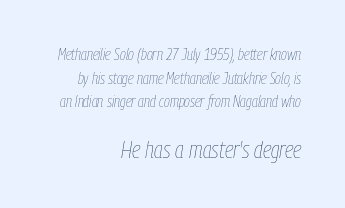
Here the second block reads like a headline and the first like body copy. Observe the ordinary spacing: letters are neighbours, not strangers. Designer's note — italics engaged. The paragraph has a hard right edge and a soft left edge.
